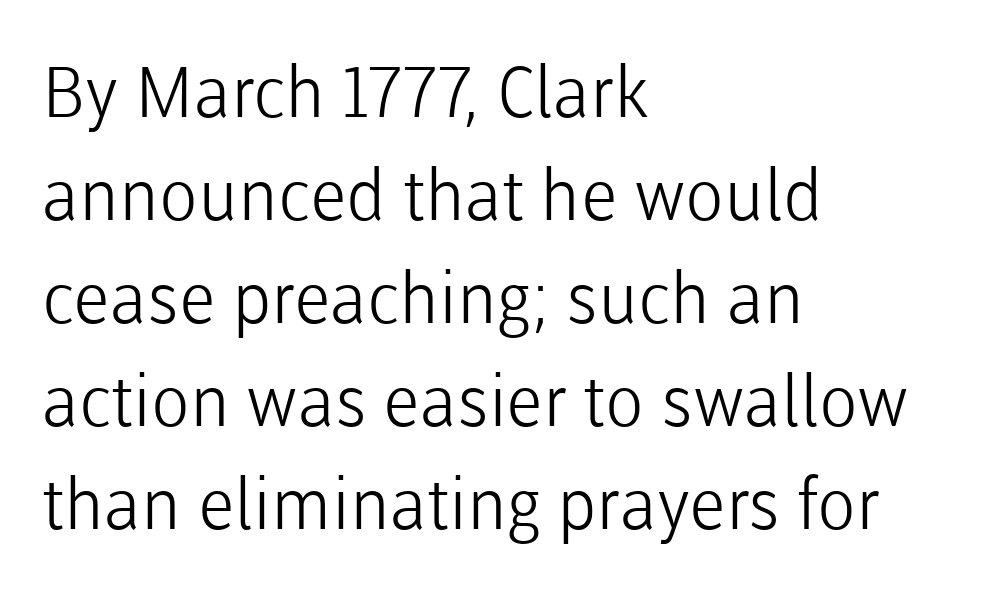
{"serif": "no", "italic": "no", "bold": "no", "weight": "light", "width": "normal", "stroke_contrast": "low", "x_height": "medium", "monospaced": "no", "underline": "no", "align": "left", "line_spacing": "normal", "line_spacing_ratio": 1.45, "letter_spacing": "normal", "letter_spacing_em": 0.0, "glyph_px": 71}
